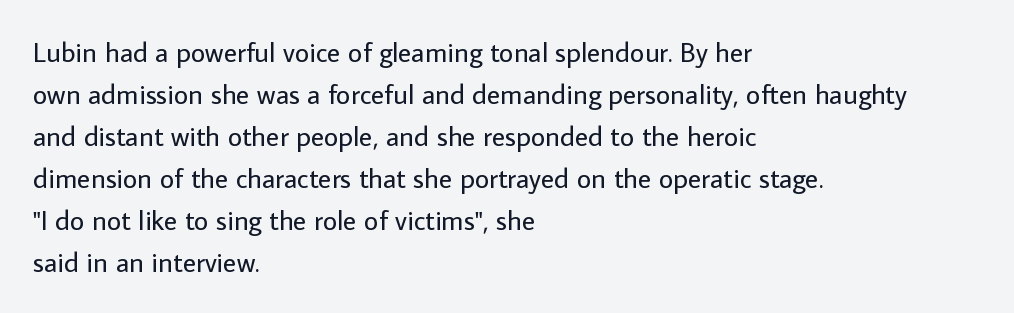
Q: Is the text bold? A: No.
Q: Is the text italic (slanted)? A: No, it is upright.
Q: Is the typeface a serif or a sans-serif typeface? A: Sans-serif.
Q: Is the text underlined? A: No.
Q: How is the paragraph aligned? A: Left-aligned.
Q: Is the spacing between letters normal or unusually wide? A: Normal.
Q: Is the spacing between lines tight, normal or loose? A: Normal.
Q: Width (condensed, normal, or wide)? A: Normal.
Q: Stroke contrast? A: Low.
Q: x-height? A: Medium.
Q: Monospaced? A: No.
